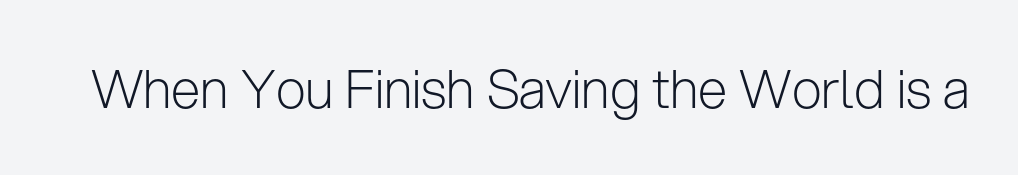
{"serif": "no", "italic": "no", "bold": "no", "weight": "light", "width": "normal", "stroke_contrast": "low", "x_height": "medium", "monospaced": "no", "underline": "no", "letter_spacing": "normal", "letter_spacing_em": 0.0, "glyph_px": 53}
